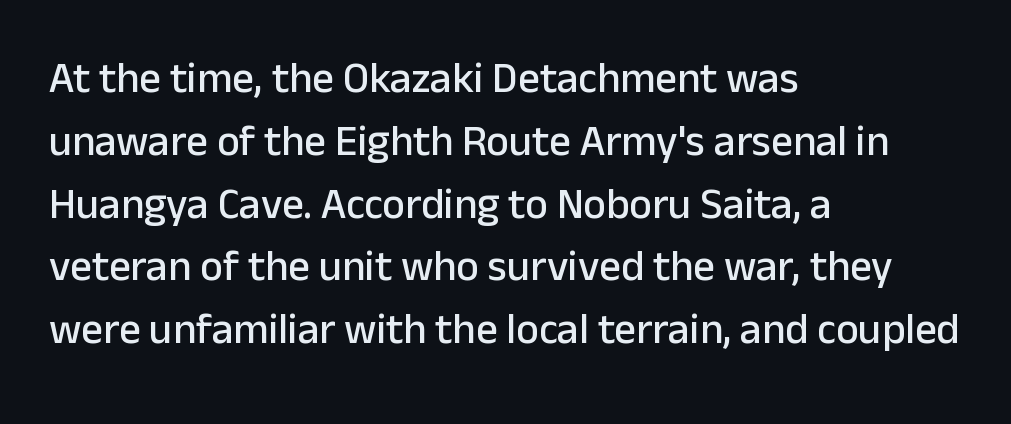
Just letters on the line, the space beneath them empty. Which margin do the lines hug? The left one — the right edge is uneven. A roman cut, with each character standing at attention. Character widths vary here, with narrow letters taking less room than wide ones.
